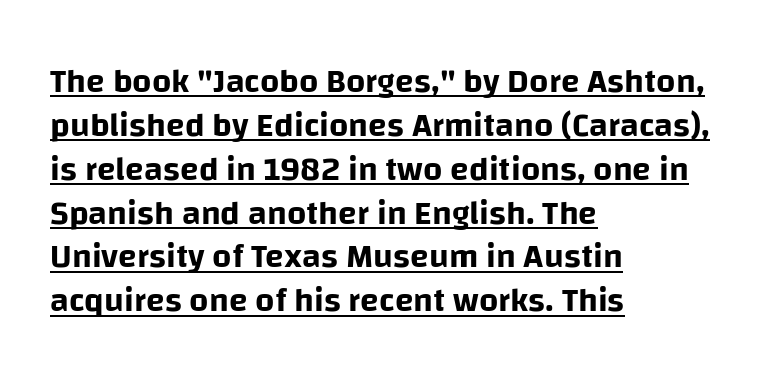
Every word sits above its own underline. Spacing verdict: proportional, widths tailored to each character. The lettering holds an erect, upright posture throughout. The vertical gap from one line to the next is medium. Each letter's strokes conclude bluntly, with no projecting serifs. Leftover space on each line is placed entirely after the last word.
